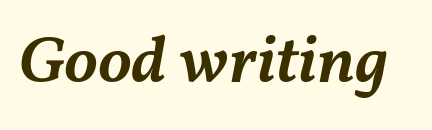
The gaps between neighbouring characters are ordinary and unremarkable. These lines are rendered in a variable-pitch font. This is oblique type, the kind used for emphasis or titles. A fair bit of extra ink — the face is semibold, not bold. A bare baseline throughout the passage.
